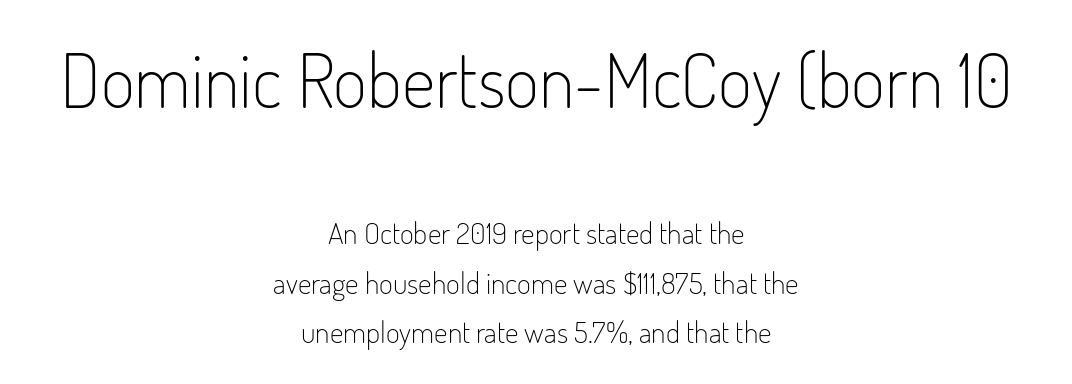
Q: Is the text bold? A: No.
Q: Is the text italic (slanted)? A: No, it is upright.
Q: Is the typeface a serif or a sans-serif typeface? A: Sans-serif.
Q: Is the text underlined? A: No.
Q: How is the paragraph aligned? A: Centered.
Q: Is the spacing between letters normal or unusually wide? A: Normal.
Q: Is the spacing between lines tight, normal or loose? A: Normal.
Q: Which block of text is set in a larger size, the first (top) or the second (bottom)? A: The first (top) one.
Q: Width (condensed, normal, or wide)? A: Condensed.
Q: Stroke contrast? A: Low.
Q: x-height? A: Small.
Q: Monospaced? A: No.
